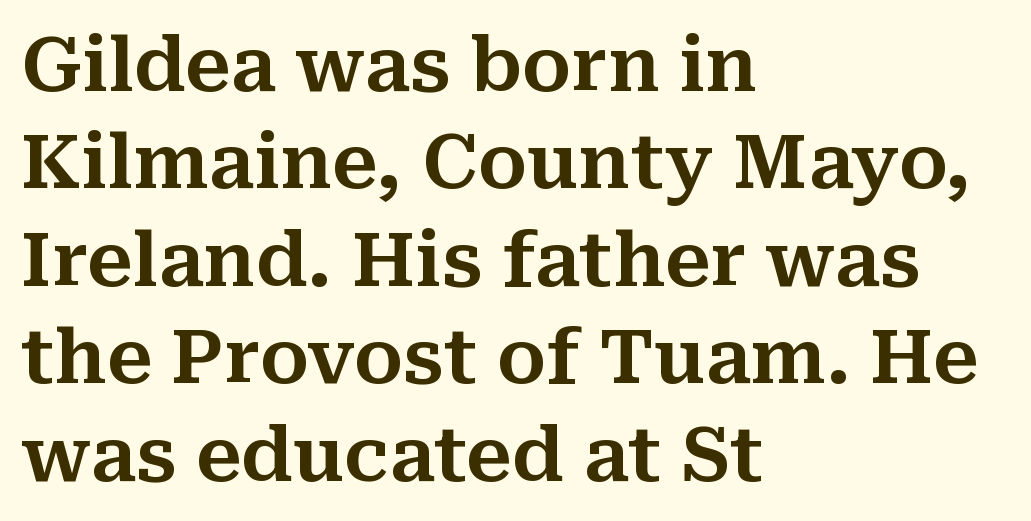
The image shows 75 px serif type, upright; set left-aligned, normal line spacing (1.3x), normal letter spacing, not underlined; medium stroke contrast and a medium x-height.
